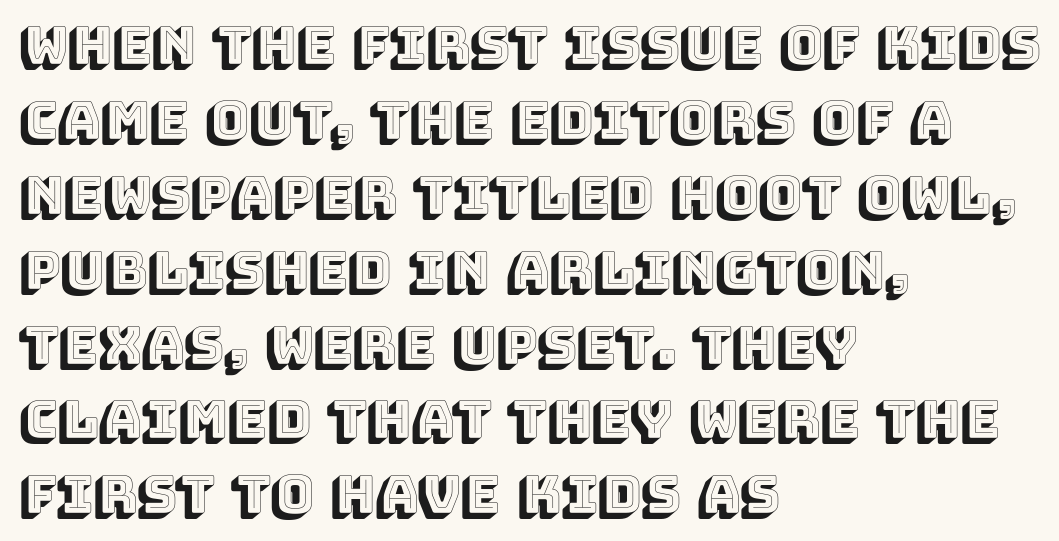
Q: Is the text italic (slanted)? A: No, it is upright.
Q: Is the text underlined? A: No.
Q: How is the paragraph aligned? A: Left-aligned.
Q: Is the spacing between letters normal or unusually wide? A: Normal.
Q: Is the spacing between lines tight, normal or loose? A: Normal.
Q: Width (condensed, normal, or wide)? A: Normal.
Q: x-height? A: Large.
Q: Monospaced? A: No.
